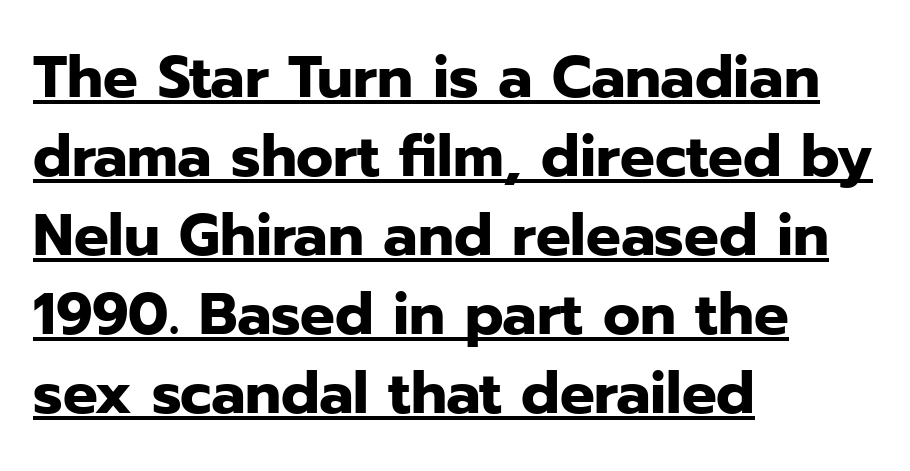
Nothing sits at the stroke ends, so this counts as sans-serif. Interline gaps are of average width in this sample. Chunky letters — that's bold for sure. The lines in this sample share a left origin and differ only in where they stop. Between one letter and the next there's only the usual sliver of space.
